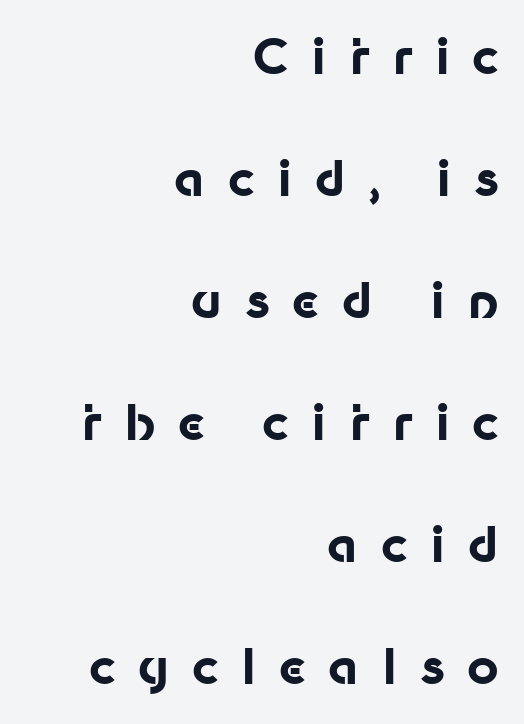
Layout note: lines flush right. The leading is generous, giving the passage an open texture. Students, note that the glyphs here are deliberately spaced far apart. Varying glyph widths throughout — classic text-font behaviour.
